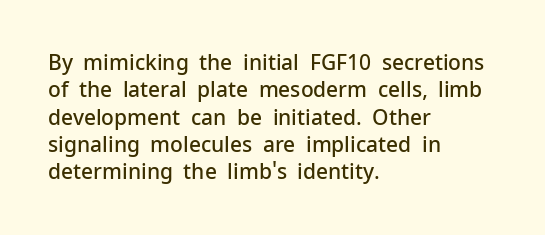
The image shows 21 px text type, upright; set left-aligned, normal line spacing (1.3x), normal letter spacing, not underlined.
